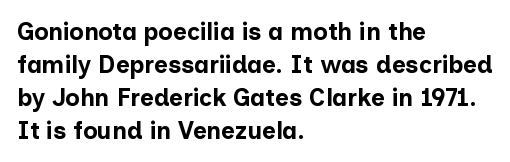
The tracking reads as untouched default to a designer's eye. Check the space under the baseline: it is left empty. The letters stand straight up with perfectly vertical stems. Each line starts at the same left margin while the right side varies. Weight check: bold — yes, fully. These lines sit exactly where default settings would place them.
